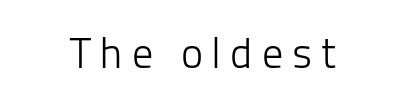
{"serif": "no", "italic": "no", "bold": "no", "weight": "light", "width": "normal", "stroke_contrast": "low", "x_height": "medium", "monospaced": "no", "underline": "no", "letter_spacing": "wide", "letter_spacing_em": 0.21, "glyph_px": 42}
